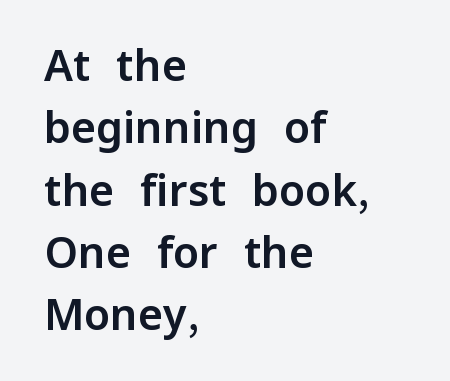
The image shows 43 px sans-serif type, upright; set left-aligned, normal line spacing (1.45x), normal letter spacing, not underlined; low stroke contrast and a medium x-height.
